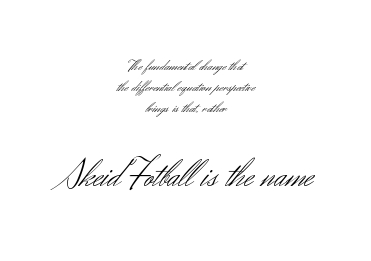
The image shows 39 px light sans-serif type; set centered, normal line spacing (1.3x), normal letter spacing, not underlined; the second (bottom) block is 2.44x larger; medium stroke contrast and a small x-height.
